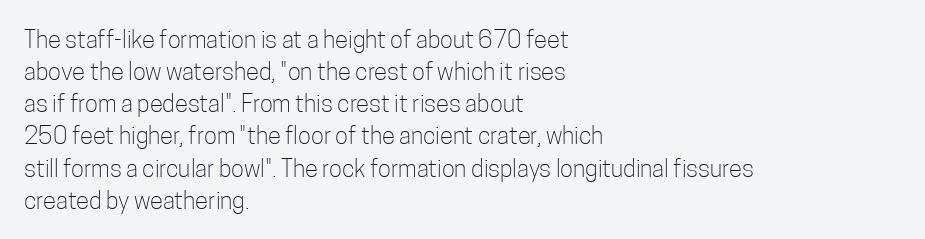
The image shows 24 px text type, upright; set left-aligned, normal line spacing (1.34x), normal letter spacing, not underlined.
